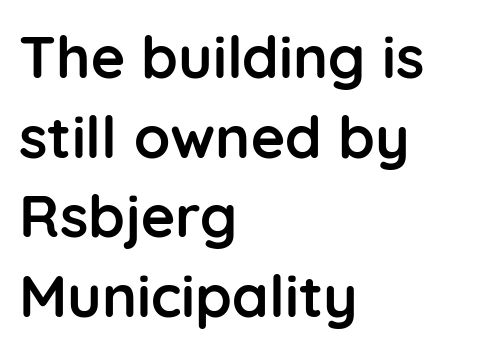
Q: Is the text bold? A: Yes.
Q: Is the text italic (slanted)? A: No, it is upright.
Q: Is the typeface a serif or a sans-serif typeface? A: Sans-serif.
Q: Is the text underlined? A: No.
Q: How is the paragraph aligned? A: Left-aligned.
Q: Is the spacing between letters normal or unusually wide? A: Normal.
Q: Is the spacing between lines tight, normal or loose? A: Normal.
Q: Width (condensed, normal, or wide)? A: Normal.
Q: Stroke contrast? A: Low.
Q: x-height? A: Medium.
Q: Monospaced? A: No.
